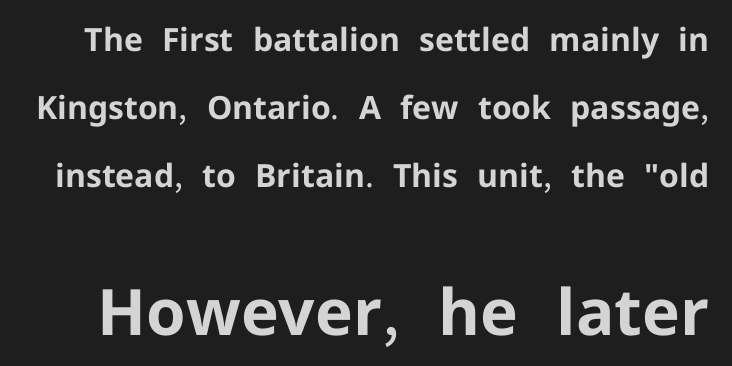
Q: Is the text bold? A: Yes.
Q: Is the text italic (slanted)? A: No, it is upright.
Q: Is the typeface a serif or a sans-serif typeface? A: Sans-serif.
Q: Is the text underlined? A: No.
Q: Is the spacing between letters normal or unusually wide? A: Normal.
Q: Is the spacing between lines tight, normal or loose? A: Loose.
Q: Which block of text is set in a larger size, the first (top) or the second (bottom)? A: The second (bottom) one.
Q: Width (condensed, normal, or wide)? A: Normal.
Q: Stroke contrast? A: Low.
Q: x-height? A: Medium.
Q: Monospaced? A: No.
